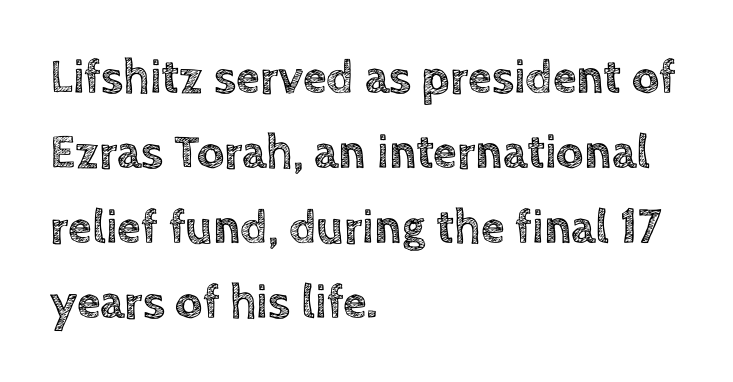
The image shows 48 px text type, upright; set left-aligned, normal line spacing (1.56x), normal letter spacing, not underlined; a large x-height.
